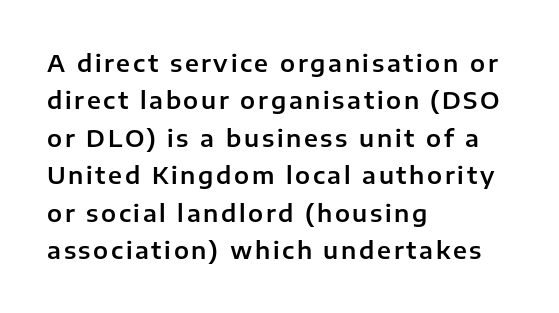
The image shows 24 px text type, upright; set left-aligned, normal line spacing (1.56x), not underlined.
